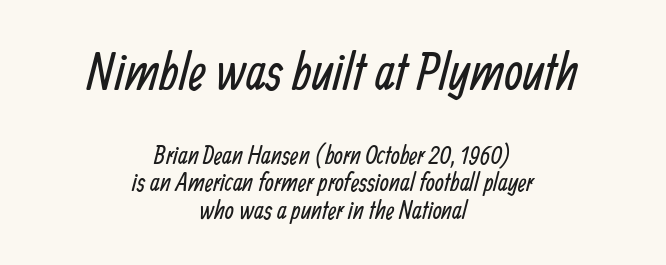
Q: Is the text bold? A: No.
Q: Is the typeface a serif or a sans-serif typeface? A: Sans-serif.
Q: Is the text underlined? A: No.
Q: How is the paragraph aligned? A: Centered.
Q: Is the spacing between letters normal or unusually wide? A: Normal.
Q: Is the spacing between lines tight, normal or loose? A: Tight.
Q: Which block of text is set in a larger size, the first (top) or the second (bottom)? A: The first (top) one.
Q: Width (condensed, normal, or wide)? A: Condensed.
Q: Stroke contrast? A: Low.
Q: x-height? A: Medium.
Q: Monospaced? A: No.
